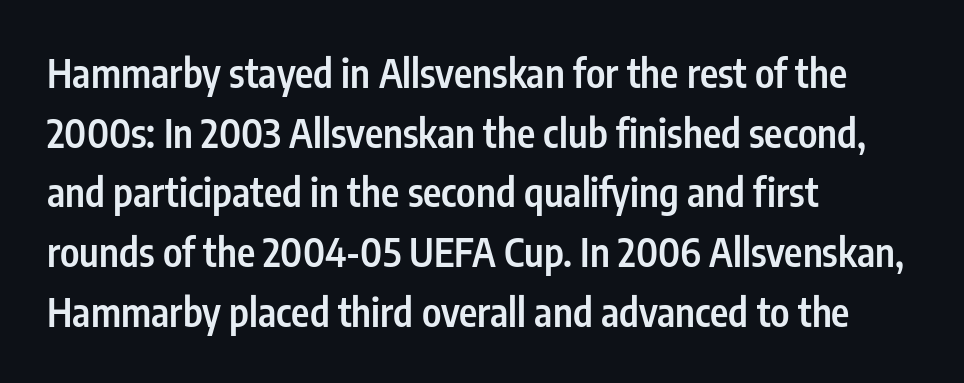
This block has exactly the height ordinary leading produces. This sample has the flowing, uneven cadence of proportional lettering. What weight is shown? A semibold, between regular and bold. One-word summary of the alignment: left.
